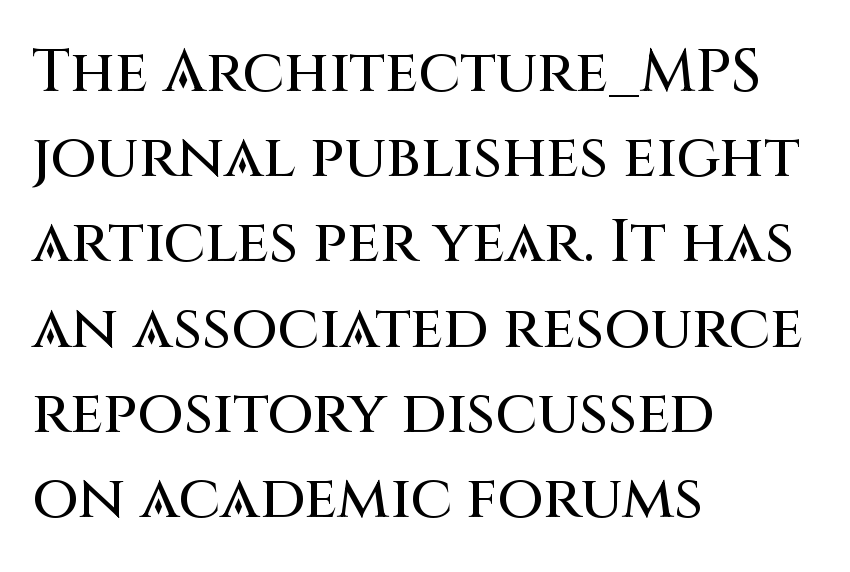
The image shows 60 px sans-serif type, upright; set left-aligned, normal line spacing (1.42x), normal letter spacing, not underlined; medium stroke contrast and a large x-height.
